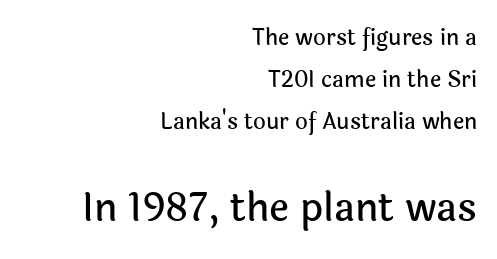
{"serif": "no", "italic": "no", "width": "normal", "x_height": "medium", "monospaced": "no", "underline": "no", "align": "right", "line_spacing": "loose", "line_spacing_ratio": 1.92, "letter_spacing": "normal", "letter_spacing_em": 0.0, "larger_block": "second", "size_ratio": 1.77, "glyph_px": 39}
